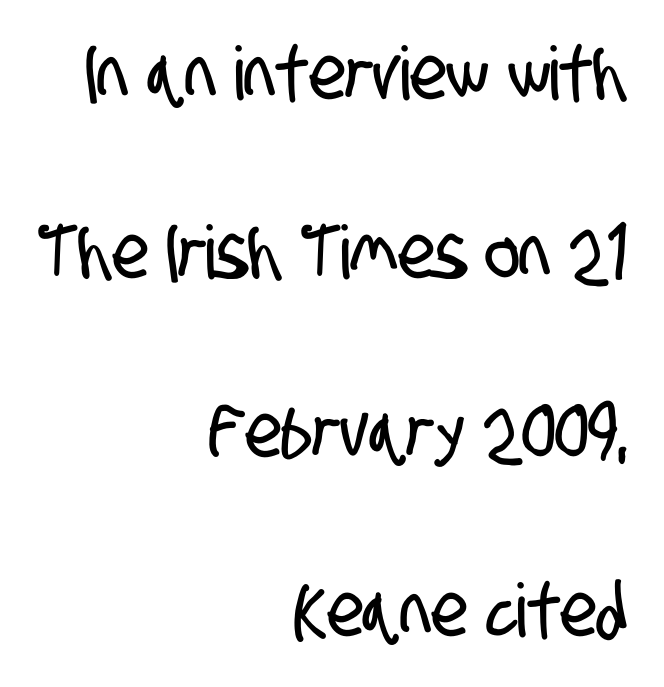
The image shows 74 px condensed sans-serif type; set right-aligned, loose line spacing (2.42x), normal letter spacing, not underlined; low stroke contrast and a large x-height.
